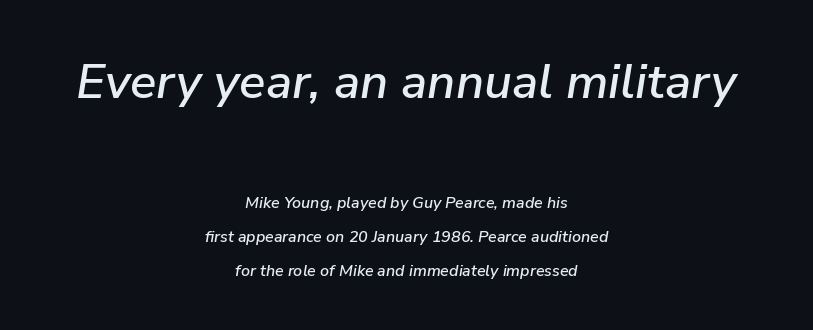
The image shows 49 px text type, italic (leaning right); set centered, loose line spacing (2.12x), normal letter spacing, not underlined; the first (top) block is 3.06x larger; low stroke contrast and a medium x-height.
